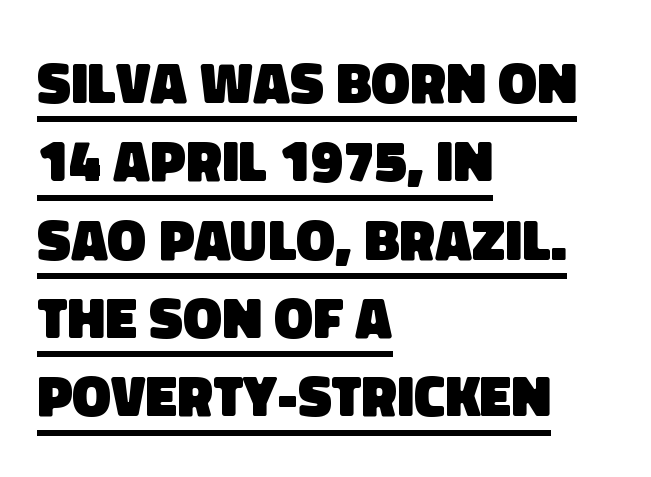
Q: Is the text bold? A: Yes.
Q: Is the typeface a serif or a sans-serif typeface? A: Sans-serif.
Q: Is the text underlined? A: Yes.
Q: How is the paragraph aligned? A: Left-aligned.
Q: Is the spacing between letters normal or unusually wide? A: Normal.
Q: Is the spacing between lines tight, normal or loose? A: Normal.
Q: Width (condensed, normal, or wide)? A: Normal.
Q: Stroke contrast? A: Low.
Q: x-height? A: Large.
Q: Monospaced? A: No.
